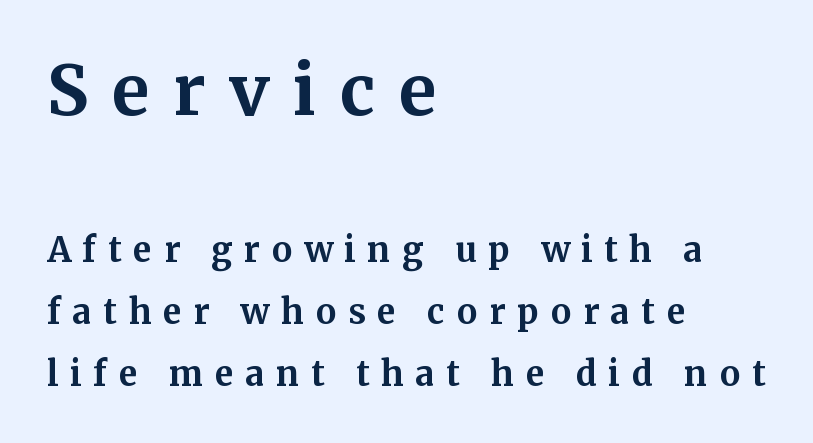
Q: Is the text bold? A: Yes.
Q: Is the text italic (slanted)? A: No, it is upright.
Q: Is the typeface a serif or a sans-serif typeface? A: Serif.
Q: Is the text underlined? A: No.
Q: How is the paragraph aligned? A: Left-aligned.
Q: Is the spacing between letters normal or unusually wide? A: Unusually wide.
Q: Which block of text is set in a larger size, the first (top) or the second (bottom)? A: The first (top) one.
Q: Width (condensed, normal, or wide)? A: Normal.
Q: Stroke contrast? A: Medium.
Q: x-height? A: Medium.
Q: Monospaced? A: No.
